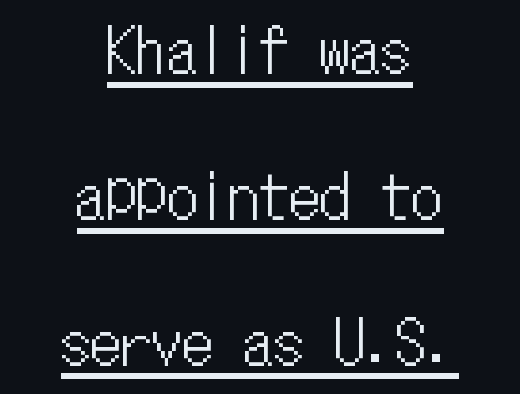
{"italic": "no", "width": "condensed", "stroke_contrast": "low", "x_height": "medium", "monospaced": "yes", "underline": "yes", "align": "center", "line_spacing": "loose", "line_spacing_ratio": 2.39, "letter_spacing": "normal", "letter_spacing_em": 0.0, "glyph_px": 61}
